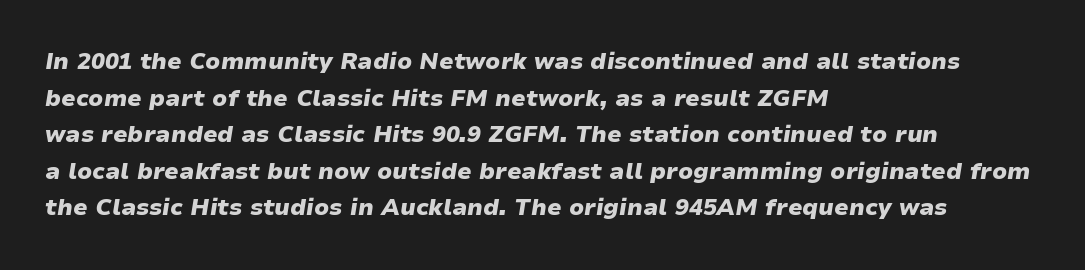
{"italic": "yes", "lean": "right", "slant_degrees": 9, "bold": "yes", "underline": "no", "align": "left", "line_spacing": "normal", "line_spacing_ratio": 1.59, "letter_spacing": "normal", "letter_spacing_em": 0.0, "glyph_px": 23}
